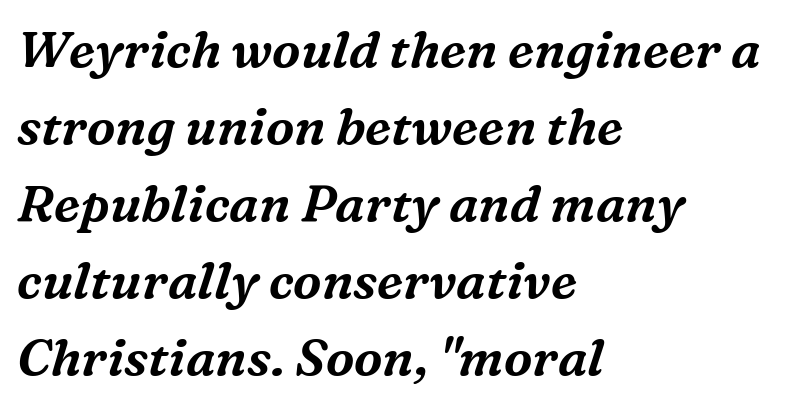
{"serif": "yes", "italic": "yes", "lean": "right", "slant_degrees": 16, "width": "normal", "stroke_contrast": "medium", "x_height": "medium", "monospaced": "no", "underline": "no", "align": "left", "line_spacing": "normal", "line_spacing_ratio": 1.51, "letter_spacing": "normal", "letter_spacing_em": 0.0, "glyph_px": 51}
